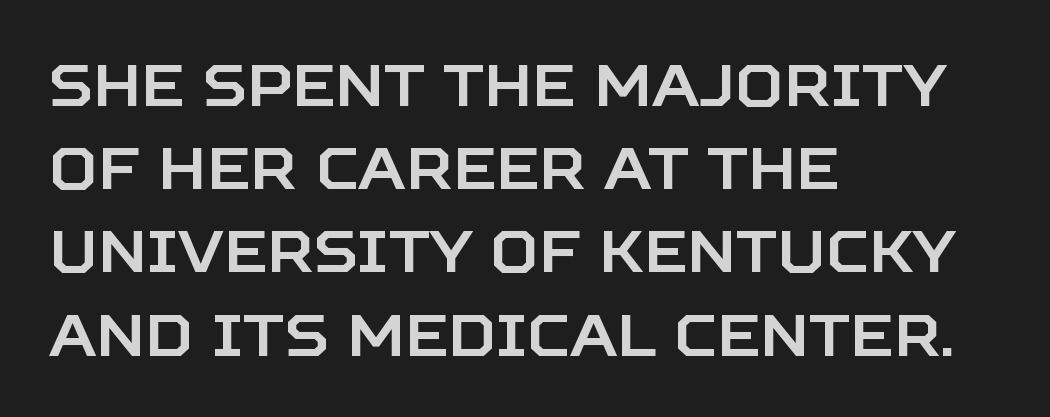
Q: Is the text italic (slanted)? A: No, it is upright.
Q: Is the typeface a serif or a sans-serif typeface? A: Sans-serif.
Q: Is the text underlined? A: No.
Q: How is the paragraph aligned? A: Left-aligned.
Q: Is the spacing between letters normal or unusually wide? A: Normal.
Q: Is the spacing between lines tight, normal or loose? A: Normal.
Q: Width (condensed, normal, or wide)? A: Normal.
Q: Stroke contrast? A: Low.
Q: x-height? A: Large.
Q: Monospaced? A: No.
